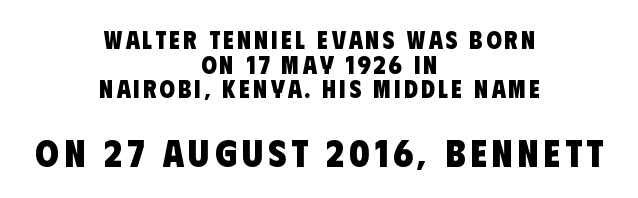
The image shows 38 px heavy, condensed sans-serif type; set centered, tight line spacing (0.99x), not underlined; the second (bottom) block is 1.52x larger; low stroke contrast and a large x-height.
